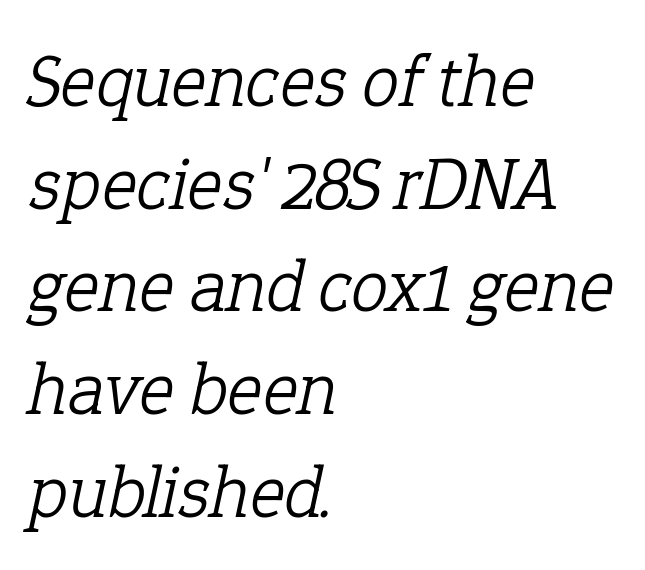
Q: Is the text bold? A: No.
Q: Is the text italic (slanted)? A: Yes, it leans right by about 12 degrees.
Q: Is the typeface a serif or a sans-serif typeface? A: Serif.
Q: Is the text underlined? A: No.
Q: How is the paragraph aligned? A: Left-aligned.
Q: Is the spacing between letters normal or unusually wide? A: Normal.
Q: Is the spacing between lines tight, normal or loose? A: Normal.
Q: Width (condensed, normal, or wide)? A: Normal.
Q: Stroke contrast? A: Low.
Q: x-height? A: Medium.
Q: Monospaced? A: No.
